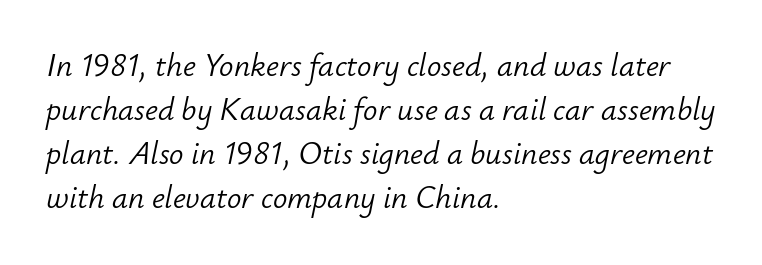
{"italic": "yes", "lean": "right", "slant_degrees": 12, "bold": "no", "weight": "light", "width": "normal", "stroke_contrast": "low", "x_height": "small", "monospaced": "no", "underline": "no", "align": "left", "line_spacing": "normal", "line_spacing_ratio": 1.38, "letter_spacing": "normal", "letter_spacing_em": 0.0, "glyph_px": 32}
